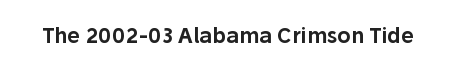
Q: Is the text italic (slanted)? A: No, it is upright.
Q: Is the text underlined? A: No.
Q: Is the spacing between letters normal or unusually wide? A: Normal.
